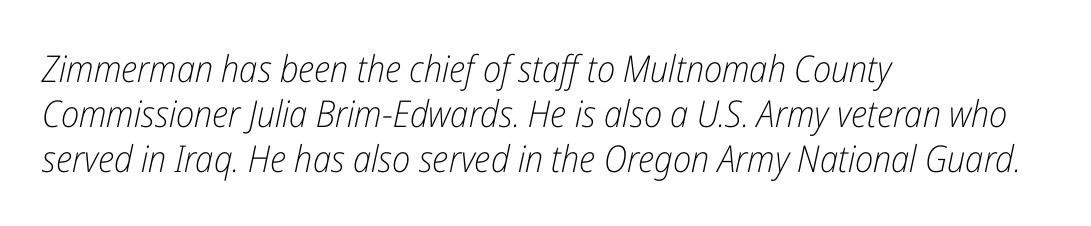
Glyph-to-glyph distance matches everyday printed text. The face looks like a standard text weight, possibly lighter. The area under the type is left untouched. The rendering uses natural spacing where letterforms have individual widths.
